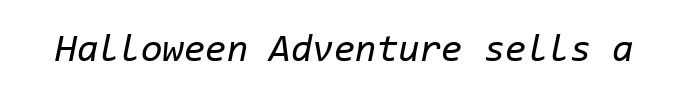
The image shows 39 px regular-weight type, italic (leaning right), monospaced; set normal letter spacing, not underlined; low stroke contrast and a medium x-height.
